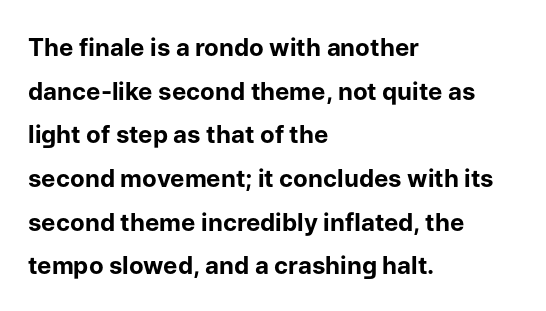
The image shows 24 px bold type, upright; set left-aligned, line spacing 1.82x, normal letter spacing, not underlined.
